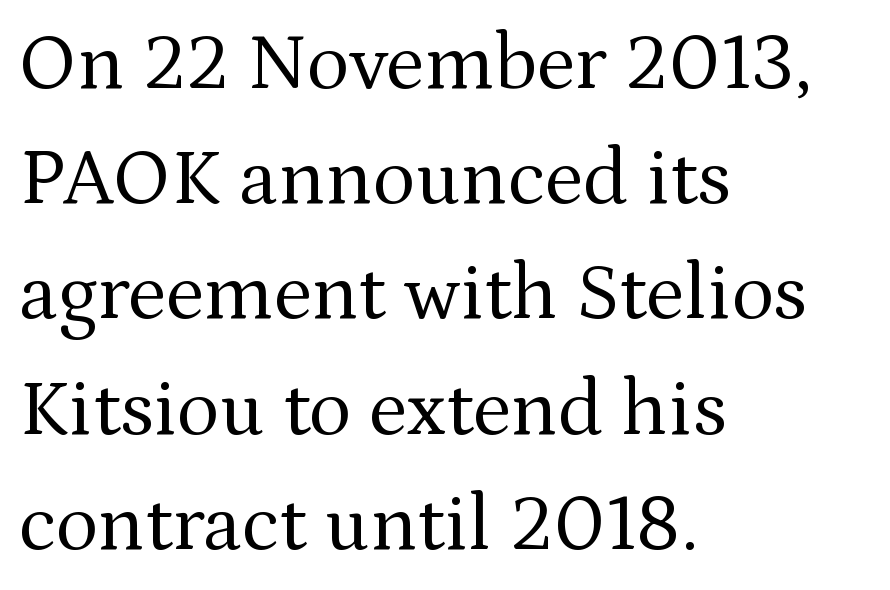
Line spacing here is normal. One-word summary of the alignment: left. Observe the ordinary spacing: letters are neighbours, not strangers. Character widths vary here, with narrow letters taking less room than wide ones. Summary of weight: not heavy and not bold.
